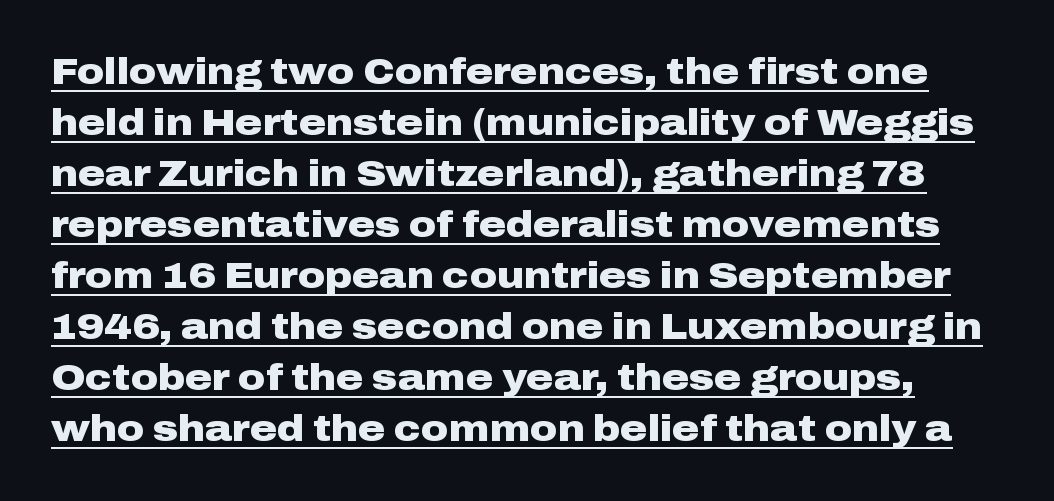
{"serif": "no", "italic": "no", "bold": "yes", "weight": "heavy", "width": "wide", "stroke_contrast": "low", "x_height": "medium", "monospaced": "no", "underline": "yes", "line_spacing": "normal", "line_spacing_ratio": 1.38, "letter_spacing": "normal", "letter_spacing_em": 0.0, "glyph_px": 37}
